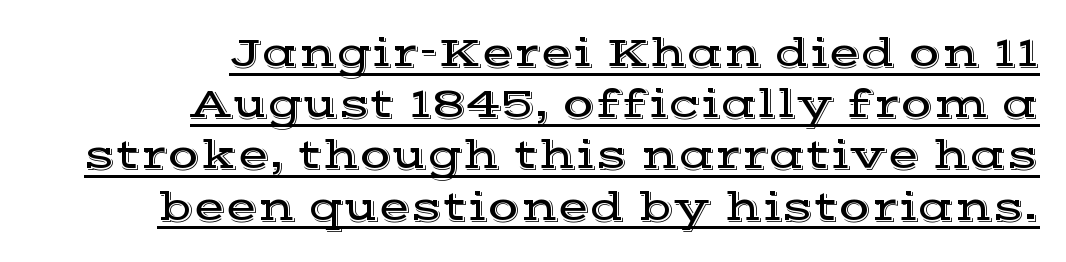
The image shows 42 px wide serif type, upright; set right-aligned, line spacing 1.22x, normal letter spacing, underlined; a medium x-height.
